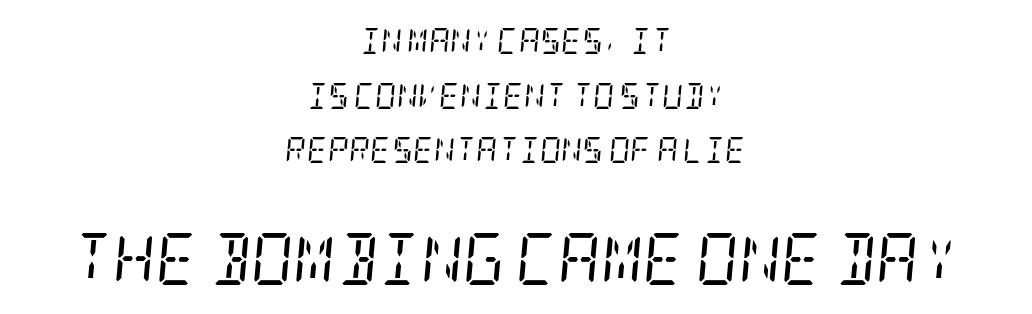
{"serif": "yes", "italic": "yes", "lean": "right", "slant_degrees": 5, "bold": "no", "weight": "regular", "width": "condensed", "stroke_contrast": "low", "x_height": "large", "underline": "no", "align": "center", "line_spacing": "loose", "line_spacing_ratio": 2.1, "letter_spacing": "normal", "letter_spacing_em": 0.0, "larger_block": "second", "size_ratio": 2.0, "glyph_px": 52}
